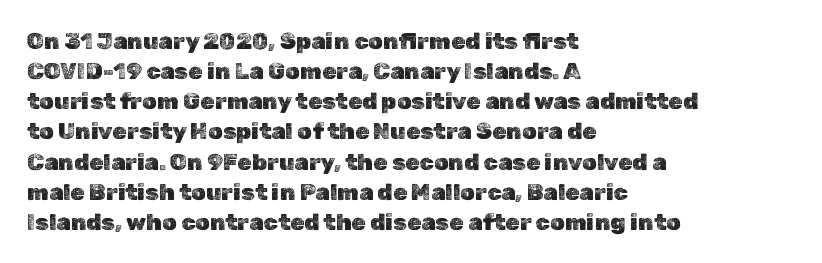
The ragged edge is on the right, which tells us the setting is flush left. What's the leading like? Ordinary, nothing unusual. Posture: straight, roman, zero tilt. The face used here is rendered with its standard letterfit. Letters rest on an invisible, unmarked baseline.
